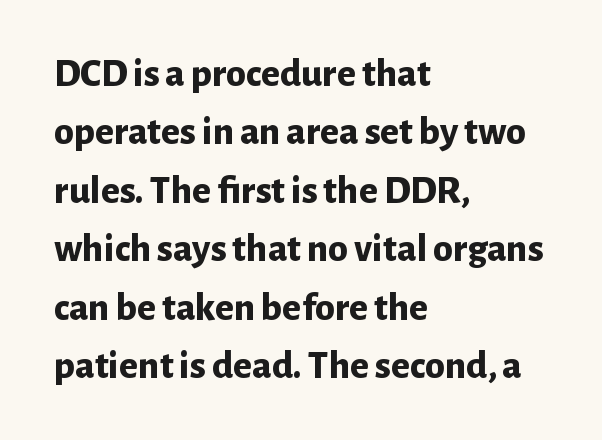
The compositor pushed each line to the left boundary. Caption: standard tracking, unaltered. A clean baseline with only descenders dipping below it. Varying glyph widths throughout — classic text-font behaviour. Reading down the column, the eye jumps a familiar distance to each next line. A dark, heavy texture on the line: the type is bold.
